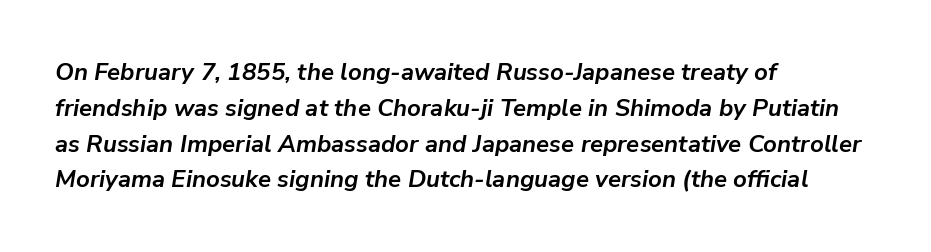
Q: Is the text bold? A: Yes.
Q: Is the text italic (slanted)? A: Yes, it leans right by about 9 degrees.
Q: Is the text underlined? A: No.
Q: How is the paragraph aligned? A: Left-aligned.
Q: Is the spacing between letters normal or unusually wide? A: Normal.
Q: Is the spacing between lines tight, normal or loose? A: Normal.
